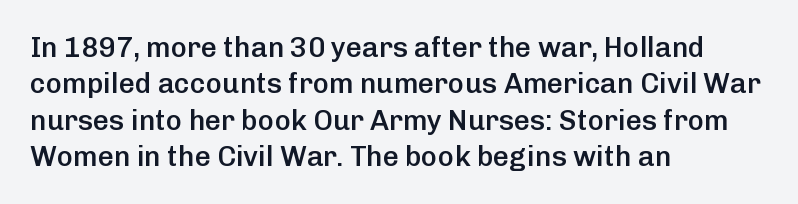
Q: Is the text bold? A: Semi-bold.
Q: Is the text italic (slanted)? A: No, it is upright.
Q: Is the typeface a serif or a sans-serif typeface? A: Sans-serif.
Q: Is the text underlined? A: No.
Q: How is the paragraph aligned? A: Left-aligned.
Q: Is the spacing between letters normal or unusually wide? A: Normal.
Q: Is the spacing between lines tight, normal or loose? A: Normal.
Q: Width (condensed, normal, or wide)? A: Normal.
Q: Stroke contrast? A: Low.
Q: x-height? A: Medium.
Q: Monospaced? A: No.
